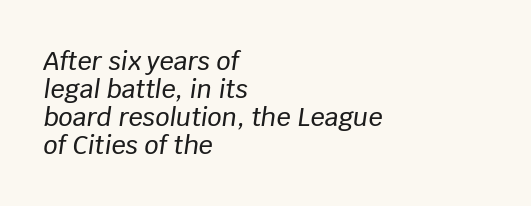
{"italic": "yes", "lean": "right", "slant_degrees": 8, "underline": "no", "align": "left", "line_spacing": "tight", "line_spacing_ratio": 1.12, "letter_spacing": "normal", "letter_spacing_em": 0.0, "glyph_px": 25}
